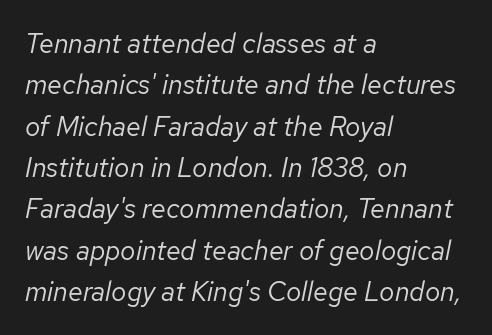
{"italic": "yes", "lean": "right", "slant_degrees": 12, "bold": "no", "underline": "no", "align": "left", "line_spacing": "normal", "line_spacing_ratio": 1.53, "letter_spacing": "normal", "letter_spacing_em": 0.0, "glyph_px": 27}
